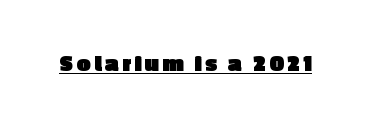
The string is rendered with underlining switched on. The face used here has the dense, thick strokes of a bold. This is roman type, the default non-slanted kind.
